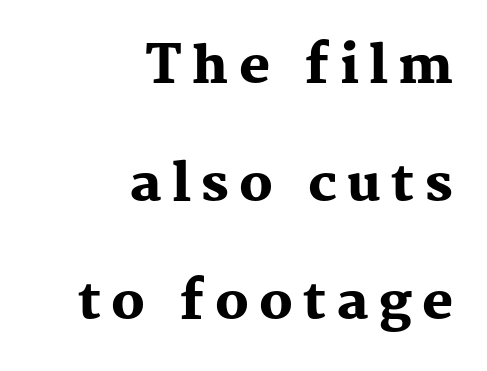
The image shows 52 px heavy serif type, upright; set right-aligned, loose line spacing (2.27x), unusually wide letter spacing (+0.2 em), not underlined; medium stroke contrast and a medium x-height.
